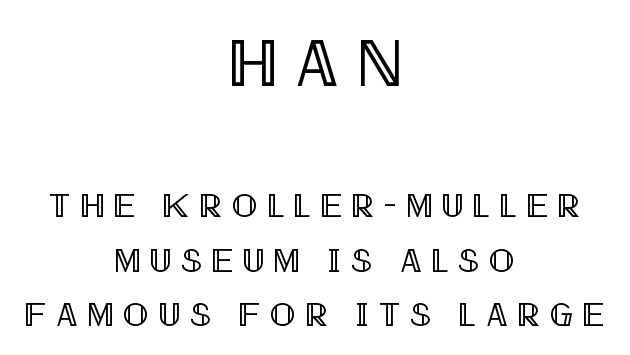
The image shows 68 px condensed type, upright; set centered, normal line spacing (1.6x), unusually wide letter spacing (+0.28 em), not underlined; the first (top) block is 2.0x larger; a large x-height.
